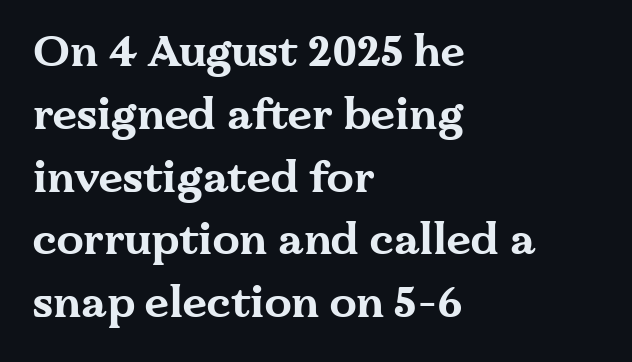
Q: Is the text bold? A: Yes.
Q: Is the text italic (slanted)? A: No, it is upright.
Q: Is the typeface a serif or a sans-serif typeface? A: Serif.
Q: Is the text underlined? A: No.
Q: How is the paragraph aligned? A: Left-aligned.
Q: Is the spacing between letters normal or unusually wide? A: Normal.
Q: Is the spacing between lines tight, normal or loose? A: Normal.
Q: Width (condensed, normal, or wide)? A: Wide.
Q: Stroke contrast? A: Medium.
Q: x-height? A: Medium.
Q: Monospaced? A: No.
